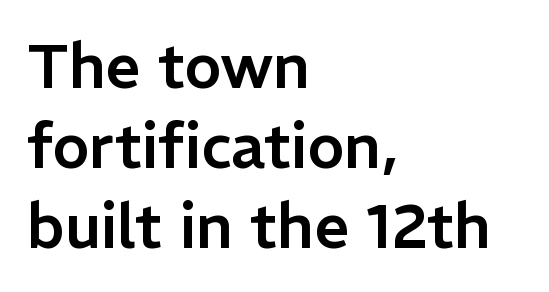
{"serif": "no", "italic": "no", "width": "normal", "stroke_contrast": "low", "x_height": "medium", "monospaced": "no", "underline": "no", "align": "left", "line_spacing": "normal", "line_spacing_ratio": 1.29, "letter_spacing": "normal", "letter_spacing_em": 0.0, "glyph_px": 62}
